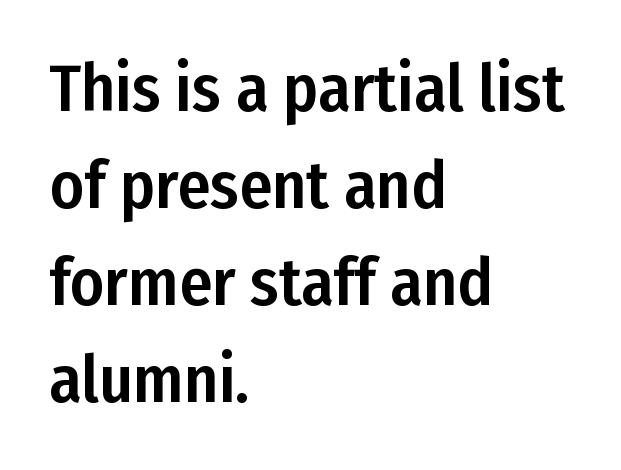
Nope, not italic — everything's standing straight. Look at the tracking — it's just the regular setting, nothing added. A classic flush-left, rag-right setting is used for this passage. Is this a fixed-width face? No — the glyphs have proportional, varying widths. Quick note: interline space is typical. Check under the words: just untouched page.
